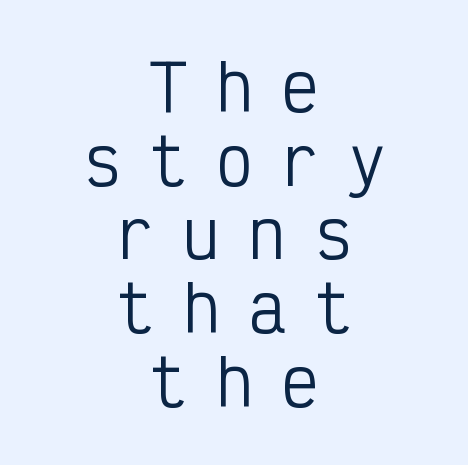
The image shows 63 px regular-weight, condensed sans-serif type, upright, monospaced; set centered, line spacing 1.17x, unusually wide letter spacing (+0.45 em), not underlined; low stroke contrast and a medium x-height.
